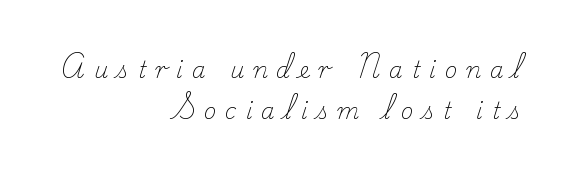
The image shows 22 px text type; set right-aligned, line spacing 1.86x, unusually wide letter spacing (+0.4 em), not underlined.
